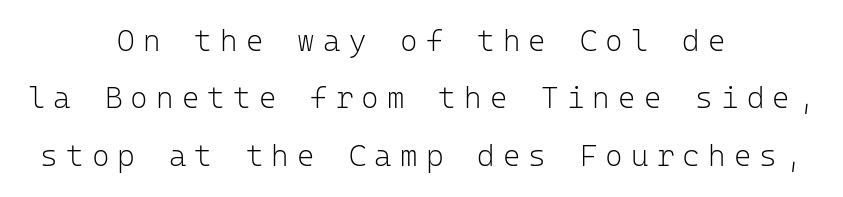
The image shows 30 px light sans-serif type, upright, monospaced; set centered, loose line spacing (1.91x), unusually wide letter spacing (+0.27 em), not underlined; low stroke contrast and a medium x-height.
